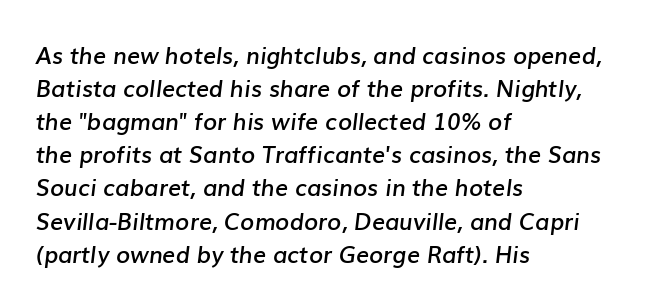
{"italic": "yes", "lean": "right", "slant_degrees": 7, "bold": "semi", "underline": "no", "align": "left", "line_spacing": "normal", "line_spacing_ratio": 1.44, "letter_spacing": "normal", "letter_spacing_em": 0.0, "glyph_px": 23}
